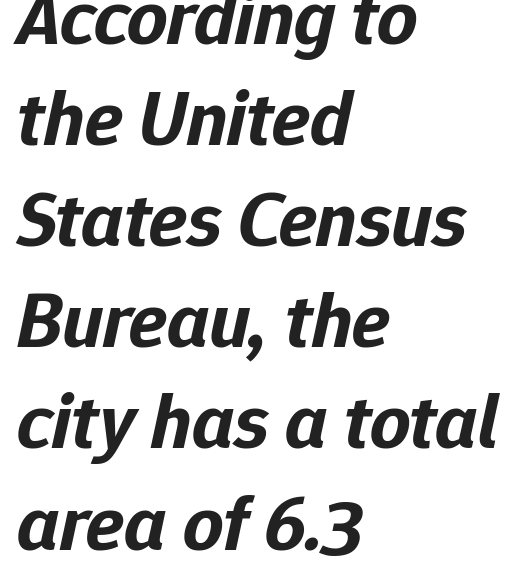
The image shows 79 px bold type, italic (leaning right); set left-aligned, normal line spacing (1.28x), normal letter spacing, not underlined; low stroke contrast and a medium x-height.
